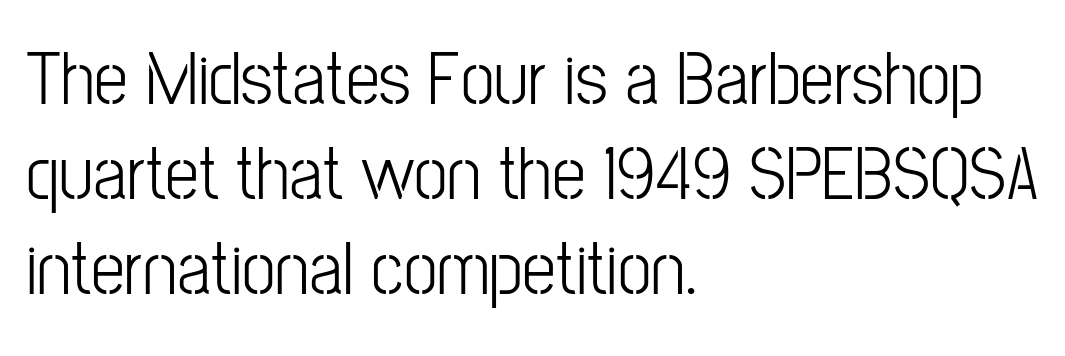
Note the varied advance widths — an 'i' is clearly narrower than an 'm'. This rendering features lettering with no underline. The lines in this sample share a left origin and differ only in where they stop. The axis of the letterforms is exactly vertical. A sans-serif font was chosen for this passage.
